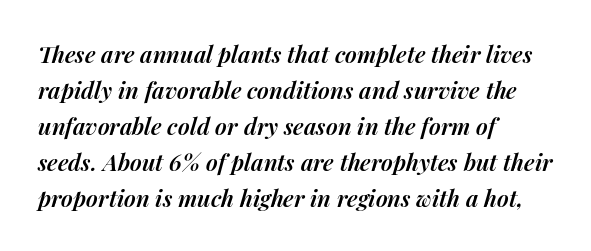
The image shows 23 px text type, italic (leaning right); set left-aligned, normal line spacing (1.56x), normal letter spacing, not underlined.
